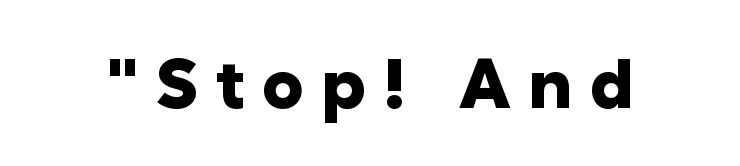
Q: Is the text bold? A: Yes.
Q: Is the text italic (slanted)? A: No, it is upright.
Q: Is the typeface a serif or a sans-serif typeface? A: Sans-serif.
Q: Is the text underlined? A: No.
Q: Is the spacing between letters normal or unusually wide? A: Unusually wide.
Q: Width (condensed, normal, or wide)? A: Normal.
Q: Stroke contrast? A: Low.
Q: x-height? A: Medium.
Q: Monospaced? A: No.
